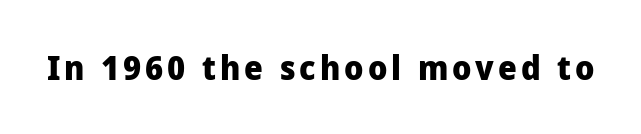
Q: Is the text bold? A: Yes.
Q: Is the text italic (slanted)? A: No, it is upright.
Q: Is the typeface a serif or a sans-serif typeface? A: Sans-serif.
Q: Is the text underlined? A: No.
Q: Width (condensed, normal, or wide)? A: Normal.
Q: Stroke contrast? A: Low.
Q: x-height? A: Medium.
Q: Monospaced? A: No.
